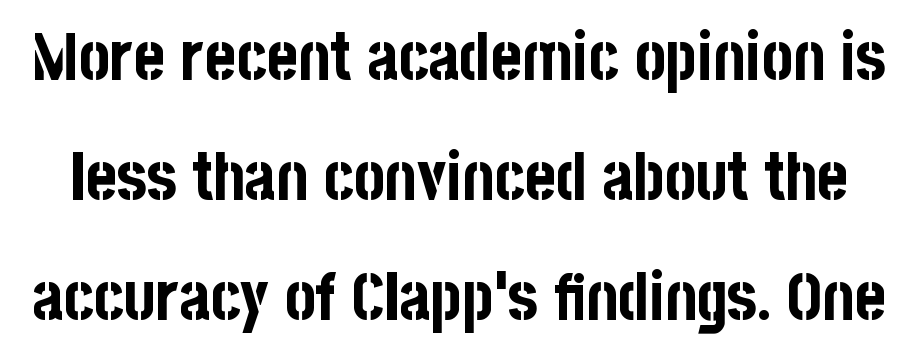
{"serif": "no", "italic": "no", "bold": "yes", "weight": "bold", "width": "condensed", "stroke_contrast": "low", "x_height": "large", "monospaced": "no", "underline": "no", "line_spacing_ratio": 1.82, "letter_spacing": "normal", "letter_spacing_em": 0.0, "glyph_px": 66}
